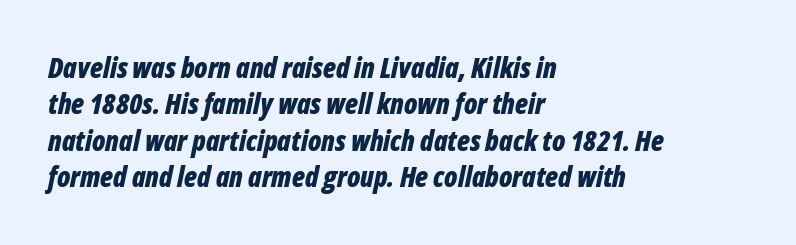
Compared with an ordinary text face, these strokes are far heavier — a full bold. Unmarked baselines from the first word to the last. Caption: multi-line text, flush left, ragged right. The letters advance in unequal steps, a hallmark of proportional type.
